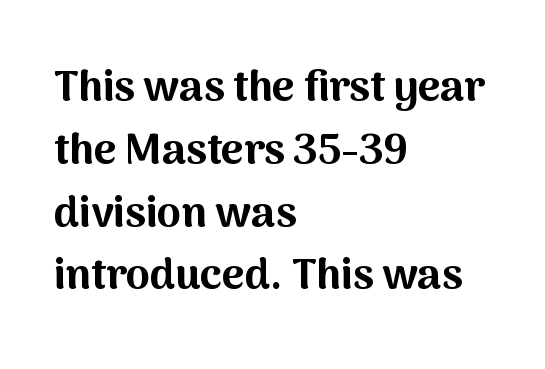
Compared with typical body copy, the letter spacing here is the same. Character widths vary here, with narrow letters taking less room than wide ones. The type family on display is of the sans-serif kind. The leading is moderate, giving the passage an even texture.
